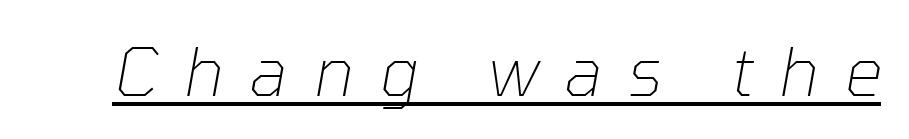
The image shows 67 px thin type, italic (leaning right); set unusually wide letter spacing (+0.39 em), underlined; low stroke contrast and a medium x-height.
